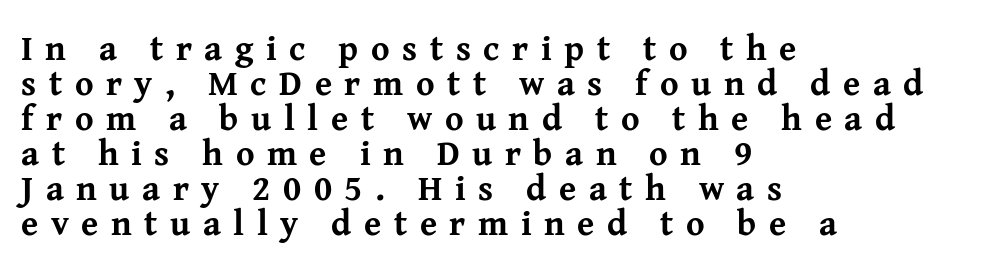
The image shows 35 px bold serif type, upright; set left-aligned, tight line spacing (1.0x), unusually wide letter spacing (+0.36 em), not underlined; medium stroke contrast and a medium x-height.
